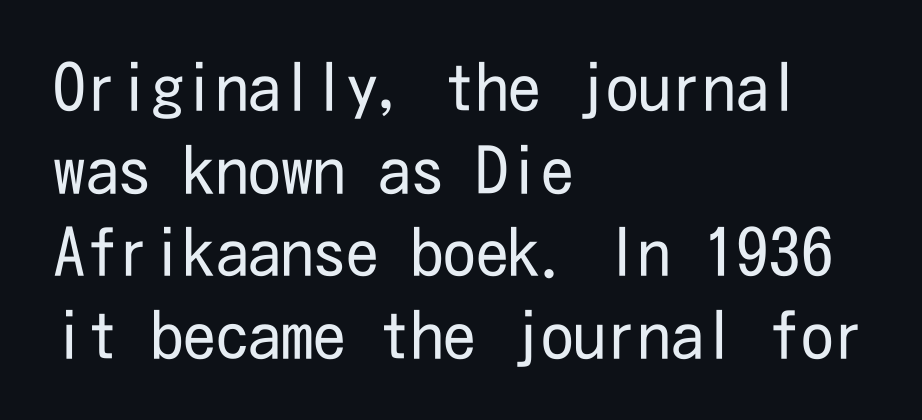
Q: Is the text bold? A: No.
Q: Is the text italic (slanted)? A: No, it is upright.
Q: Is the typeface a serif or a sans-serif typeface? A: Sans-serif.
Q: Is the text underlined? A: No.
Q: How is the paragraph aligned? A: Left-aligned.
Q: Is the spacing between letters normal or unusually wide? A: Normal.
Q: Is the spacing between lines tight, normal or loose? A: Normal.
Q: Width (condensed, normal, or wide)? A: Condensed.
Q: Stroke contrast? A: Low.
Q: x-height? A: Medium.
